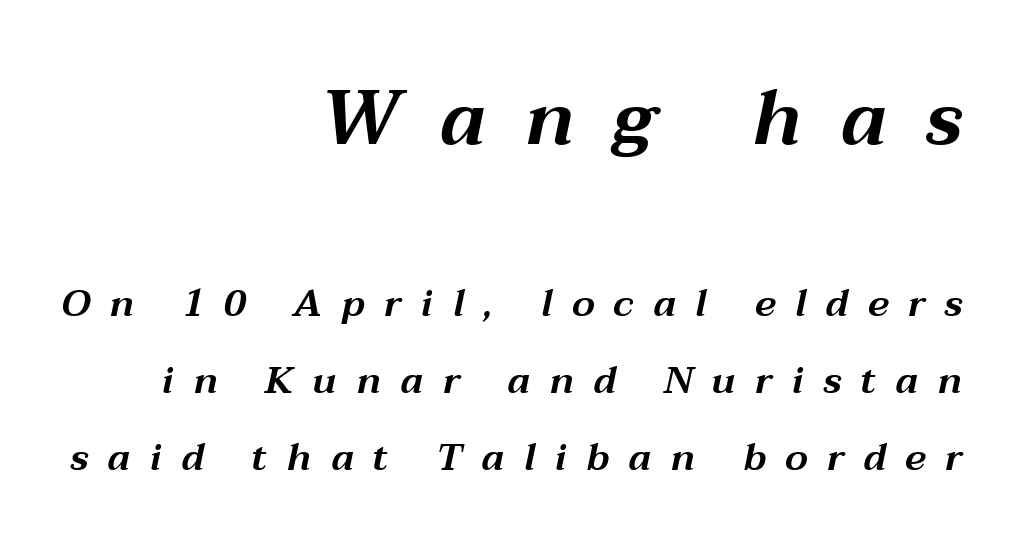
The image shows 77 px wide type, italic (leaning right); set right-aligned, loose line spacing (2.03x), unusually wide letter spacing (+0.5 em), not underlined; the first (top) block is 2.03x larger; medium stroke contrast and a medium x-height.
